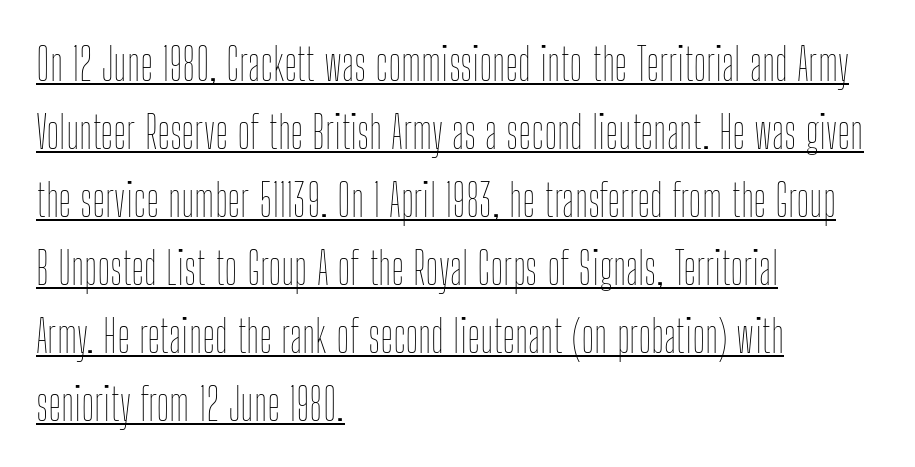
Is the type heavy? It reads as light-to-regular instead. The setting favours the left margin, as ordinary paragraphs usually do. What decoration does the sample have? An underline. The letters sit at their default tracking, neither squeezed nor spread.
